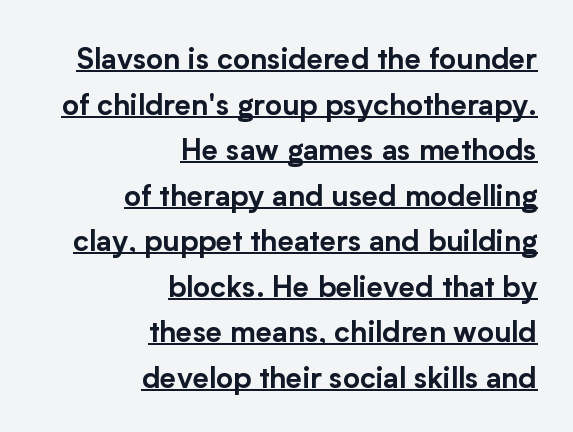
The image shows 29 px sans-serif type, upright; set right-aligned, normal line spacing (1.57x), normal letter spacing, underlined; low stroke contrast and a medium x-height.
